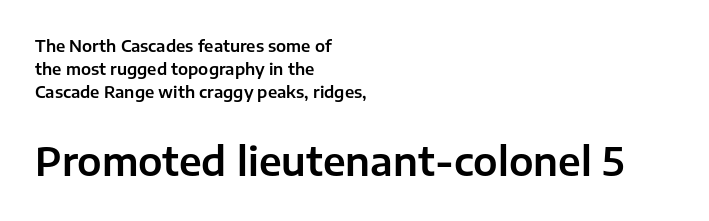
{"serif": "no", "italic": "no", "width": "normal", "stroke_contrast": "low", "x_height": "medium", "monospaced": "no", "underline": "no", "align": "left", "line_spacing": "normal", "line_spacing_ratio": 1.44, "letter_spacing": "normal", "letter_spacing_em": 0.0, "larger_block": "second", "size_ratio": 2.44, "glyph_px": 39}
